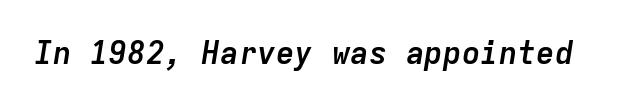
{"italic": "yes", "lean": "right", "slant_degrees": 9, "bold": "yes", "weight": "semibold", "width": "normal", "stroke_contrast": "low", "x_height": "medium", "monospaced": "yes", "underline": "no", "letter_spacing": "normal", "letter_spacing_em": 0.0, "glyph_px": 31}
